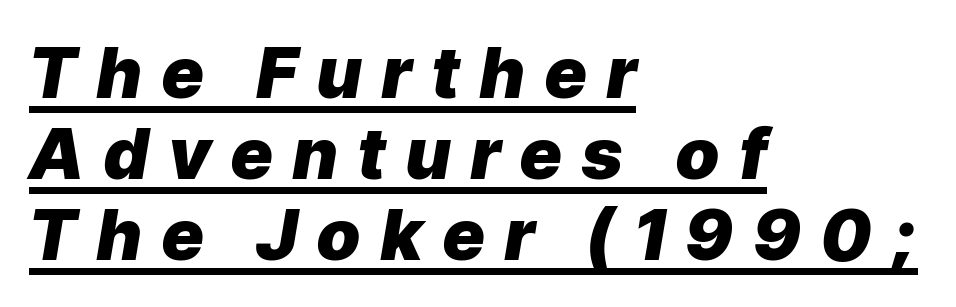
Q: Is the text bold? A: Yes.
Q: Is the text italic (slanted)? A: Yes, it leans right by about 9 degrees.
Q: Is the text underlined? A: Yes.
Q: How is the paragraph aligned? A: Left-aligned.
Q: Is the spacing between letters normal or unusually wide? A: Unusually wide.
Q: Is the spacing between lines tight, normal or loose? A: Tight.
Q: Width (condensed, normal, or wide)? A: Normal.
Q: Stroke contrast? A: Low.
Q: x-height? A: Medium.
Q: Monospaced? A: No.
